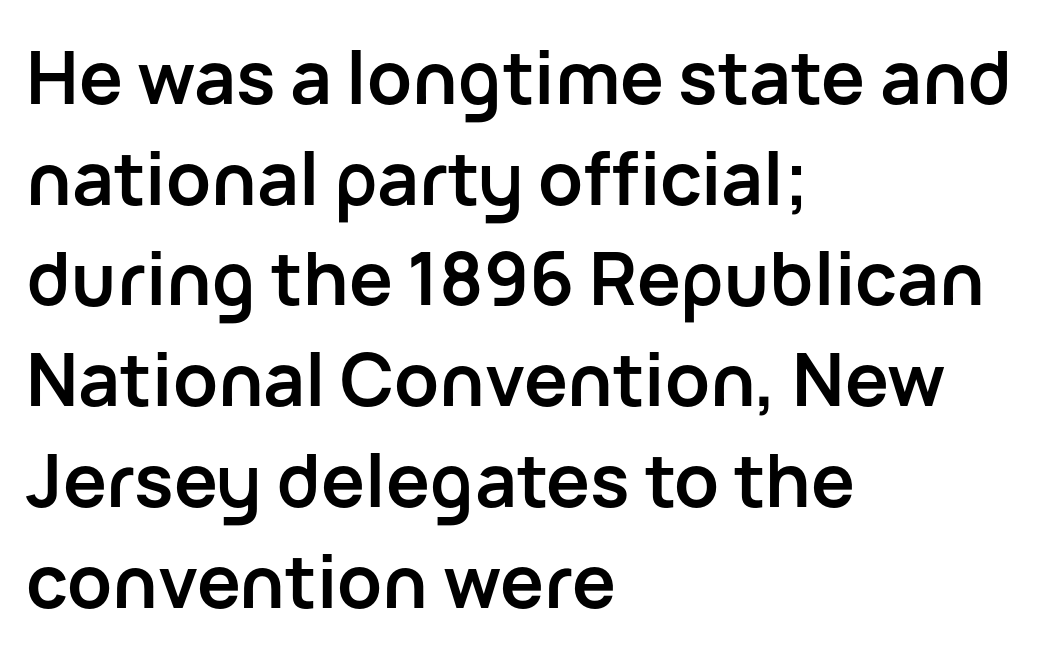
{"serif": "no", "italic": "no", "bold": "yes", "weight": "semibold", "width": "normal", "stroke_contrast": "low", "x_height": "medium", "monospaced": "no", "underline": "no", "align": "left", "line_spacing": "normal", "line_spacing_ratio": 1.38, "letter_spacing": "normal", "letter_spacing_em": 0.0, "glyph_px": 73}
